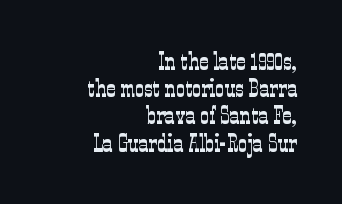
{"italic": "no", "bold": "no", "underline": "no", "align": "right", "line_spacing": "tight", "line_spacing_ratio": 1.09, "letter_spacing": "normal", "letter_spacing_em": 0.0, "glyph_px": 25}
